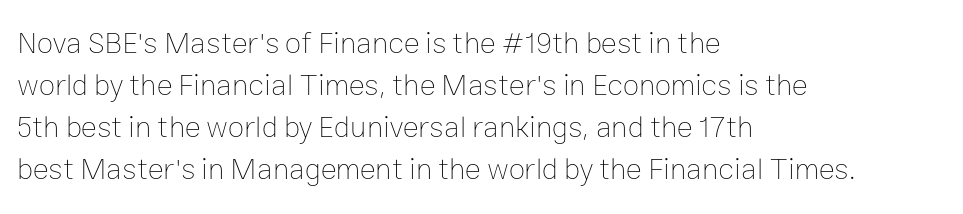
The space between consecutive lines is moderate. The lettering stays uniformly vertical, giving the passage a roman look. This reads as an unemphasized weight, regular at the heaviest. The rendering uses natural spacing where letterforms have individual widths. A typesetter would call this zero additional tracking.
